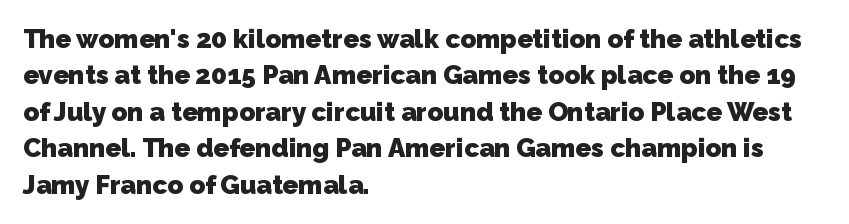
The space between consecutive lines is moderate. The paragraph has a hard left edge and a soft right edge. Descender tails drop into unmarked territory. As a designer I'd log this as weight 700, bold.
